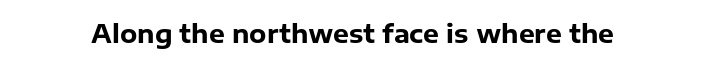
Q: Is the text bold? A: Yes.
Q: Is the text italic (slanted)? A: No, it is upright.
Q: Is the text underlined? A: No.
Q: Is the spacing between letters normal or unusually wide? A: Normal.
